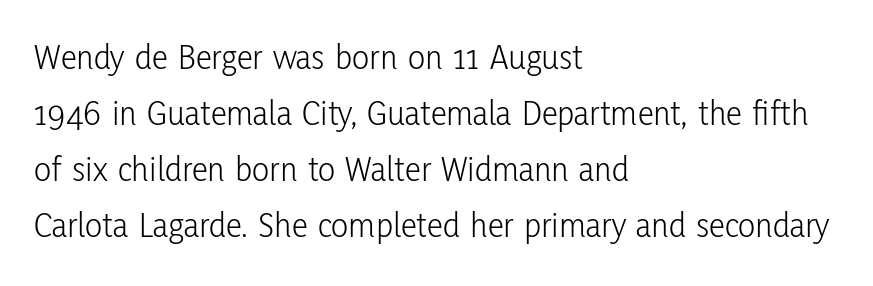
Q: Is the text bold? A: No.
Q: Is the text italic (slanted)? A: No, it is upright.
Q: Is the typeface a serif or a sans-serif typeface? A: Sans-serif.
Q: Is the text underlined? A: No.
Q: How is the paragraph aligned? A: Left-aligned.
Q: Is the spacing between letters normal or unusually wide? A: Normal.
Q: Is the spacing between lines tight, normal or loose? A: Normal.
Q: Width (condensed, normal, or wide)? A: Condensed.
Q: Stroke contrast? A: Low.
Q: x-height? A: Medium.
Q: Monospaced? A: No.
